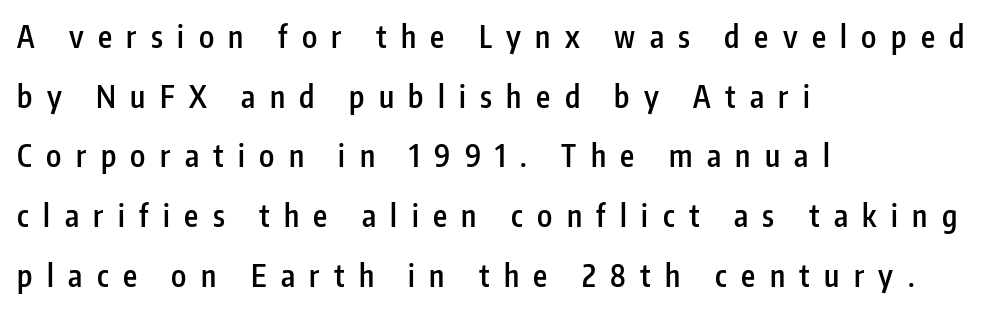
Honestly, there is no underline to notice here at all. A somewhat darkened texture: the type is semibold rather than bold. The tracking reads as deliberately expanded to a designer's eye. Think of a printed novel: that variable character pitch is what you see here.
